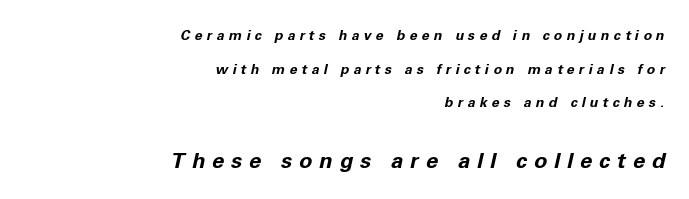
The vertical gap from one line to the next is large. The composition opens small and finishes big. Check the space under the baseline: it is left empty. This sample is right-justified, so line beginnings fall wherever the words allow.
